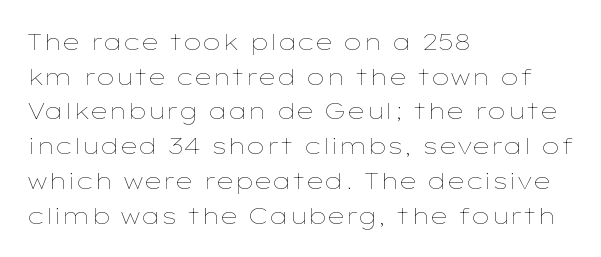
Vertical strokes here are truly vertical. Is the block centered? No — it sits flush against the left margin. Standard letterfit; no display-style spreading of the glyphs. This is not heavy type; no bold has been used.
